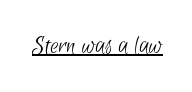
{"bold": "no", "underline": "yes", "letter_spacing": "normal", "letter_spacing_em": 0.0, "glyph_px": 26}
